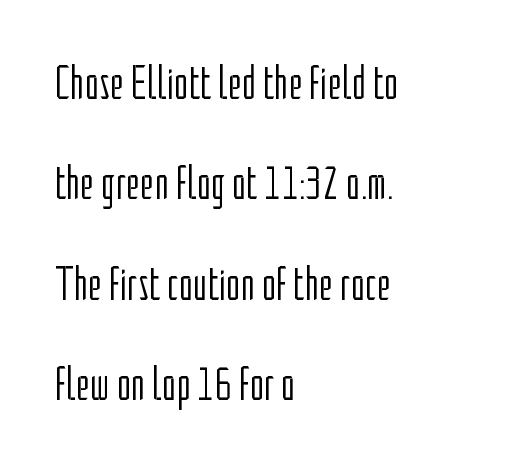
The image shows 48 px light, condensed sans-serif type, upright; set left-aligned, loose line spacing (2.09x), normal letter spacing, not underlined; low stroke contrast and a medium x-height.
